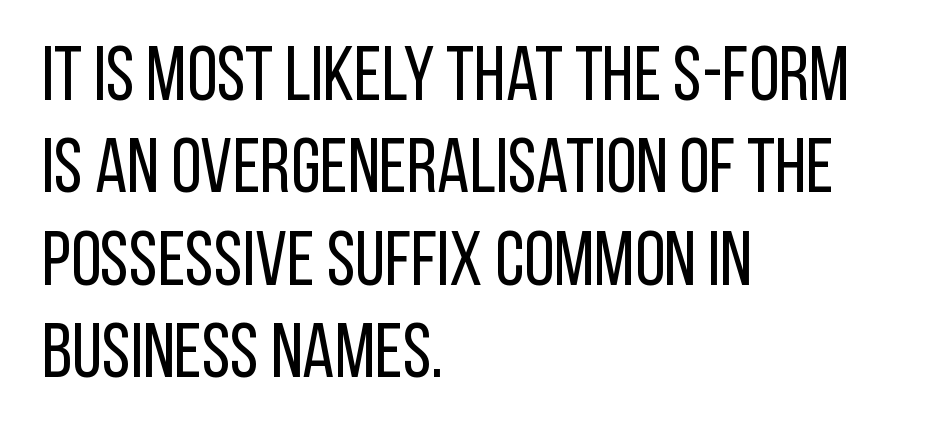
The image shows 77 px regular-weight, condensed sans-serif type, upright; set left-aligned, line spacing 1.2x, normal letter spacing, not underlined; low stroke contrast and a large x-height.
